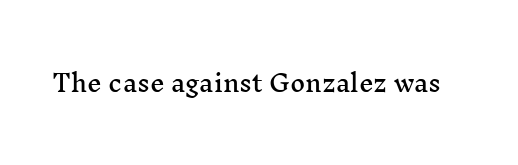
Each word holds together tightly as a unit, with standard inter-letter gaps. Posture: upright roman. The specimen omits any rule beneath the text block's lines.
